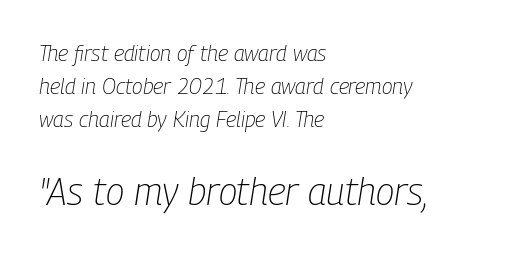
{"italic": "yes", "lean": "right", "slant_degrees": 9, "bold": "no", "weight": "light", "width": "condensed", "stroke_contrast": "low", "x_height": "medium", "monospaced": "no", "underline": "no", "align": "left", "line_spacing": "normal", "line_spacing_ratio": 1.5, "letter_spacing": "normal", "letter_spacing_em": 0.0, "larger_block": "second", "size_ratio": 1.73, "glyph_px": 38}
